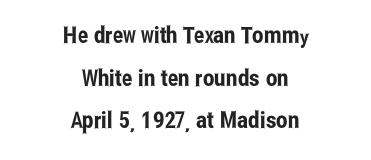
Q: Is the text italic (slanted)? A: No, it is upright.
Q: Is the text underlined? A: No.
Q: How is the paragraph aligned? A: Centered.
Q: Is the spacing between letters normal or unusually wide? A: Normal.
